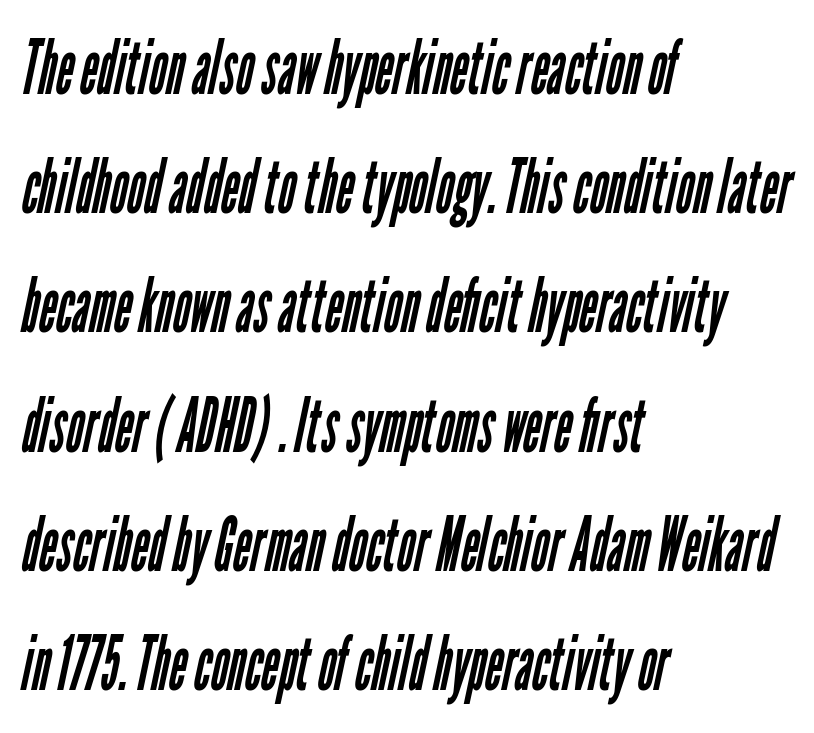
One-word summary of the alignment: left. Nobody drew a line under any word here. The face used here is a sans, in the tradition of grotesques and geometrics. The rendering keeps characters at their native spacing. Students, observe: this is what conventionally led text looks like. The face used here is proportionally spaced, like ordinary book or web type.
